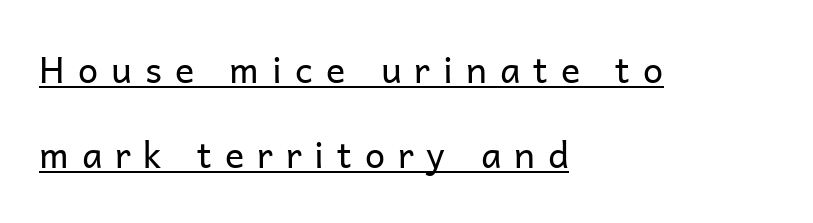
The image shows 36 px regular-weight sans-serif type, upright; set left-aligned, loose line spacing (2.37x), unusually wide letter spacing (+0.36 em), underlined; low stroke contrast and a medium x-height.
